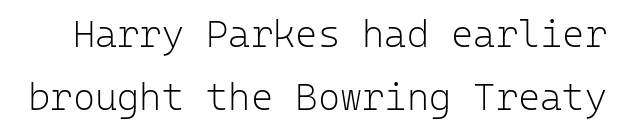
Q: Is the text bold? A: No.
Q: Is the text italic (slanted)? A: No, it is upright.
Q: Is the typeface a serif or a sans-serif typeface? A: Sans-serif.
Q: Is the text underlined? A: No.
Q: Is the spacing between letters normal or unusually wide? A: Normal.
Q: Is the spacing between lines tight, normal or loose? A: Normal.
Q: Width (condensed, normal, or wide)? A: Normal.
Q: Stroke contrast? A: Low.
Q: x-height? A: Medium.
Q: Monospaced? A: Yes.
